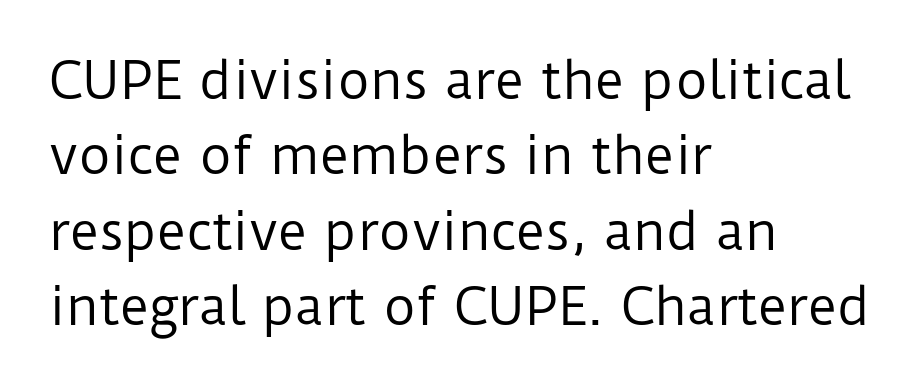
The type family on display is of the sans-serif kind. Quick note: underline off. Here the designer chose a conventional face with non-uniform glyph widths. Weight: not bold — regular or lighter. A typesetter would call this leading conventional body-copy spacing. A student would call this left alignment; a typographer would say flush left, rag right.
